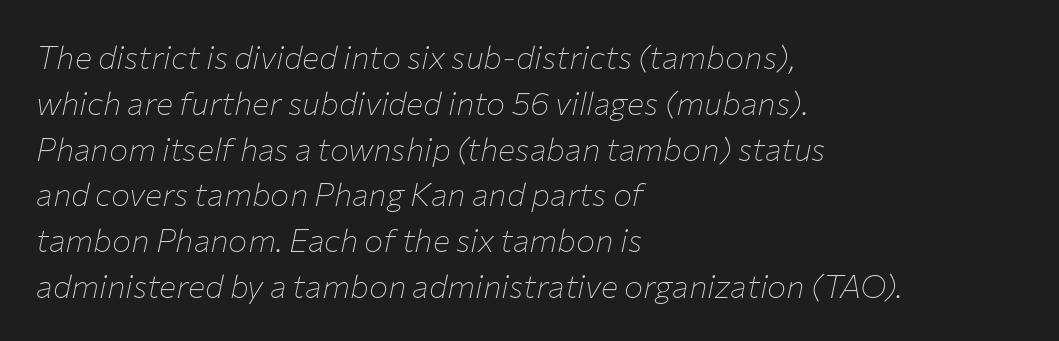
Caption: standard tracking, unaltered. Just letters on the line, the space beneath them empty. Compared with typical paragraphs, the rows here are spaced about the same. The weight would be labelled regular, book, light, or lighter still. The lettering tilts uniformly, giving the passage an italic look. Character widths vary here, with narrow letters taking less room than wide ones.
